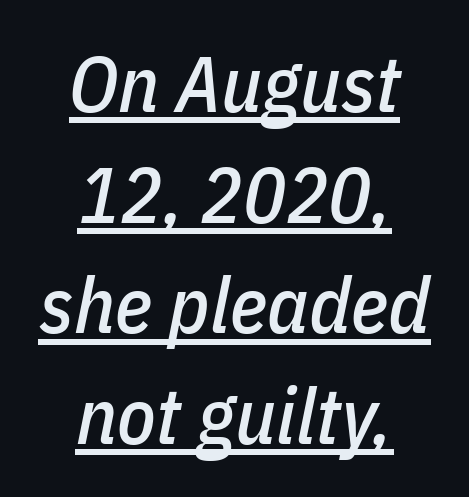
Q: Is the text italic (slanted)? A: Yes, it leans right by about 11 degrees.
Q: Is the text underlined? A: Yes.
Q: How is the paragraph aligned? A: Centered.
Q: Is the spacing between letters normal or unusually wide? A: Normal.
Q: Is the spacing between lines tight, normal or loose? A: Normal.
Q: Width (condensed, normal, or wide)? A: Condensed.
Q: Stroke contrast? A: Low.
Q: x-height? A: Medium.
Q: Monospaced? A: No.
